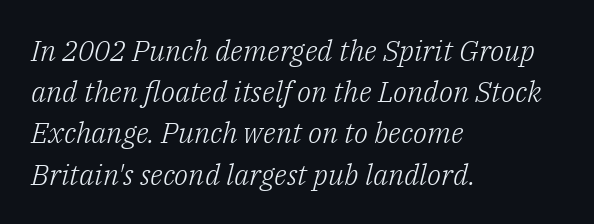
{"serif": "yes", "italic": "yes", "lean": "right", "slant_degrees": 14, "bold": "no", "weight": "light", "width": "normal", "stroke_contrast": "low", "x_height": "medium", "monospaced": "no", "underline": "no", "align": "left", "line_spacing": "normal", "line_spacing_ratio": 1.42, "letter_spacing": "normal", "letter_spacing_em": 0.0, "glyph_px": 29}
